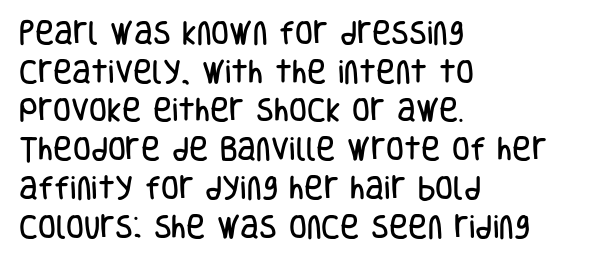
{"italic": "no", "underline": "no", "align": "left", "line_spacing": "normal", "line_spacing_ratio": 1.49, "letter_spacing": "normal", "letter_spacing_em": 0.0, "glyph_px": 26}
